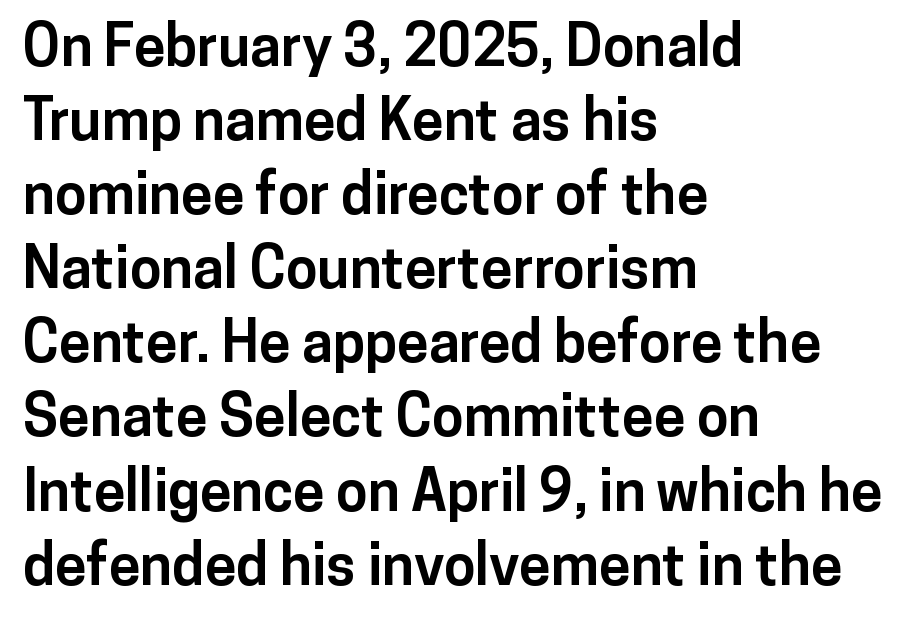
{"serif": "no", "italic": "no", "bold": "yes", "weight": "bold", "width": "normal", "stroke_contrast": "low", "x_height": "medium", "monospaced": "no", "underline": "no", "align": "left", "line_spacing": "normal", "line_spacing_ratio": 1.3, "letter_spacing": "normal", "letter_spacing_em": 0.0, "glyph_px": 57}
